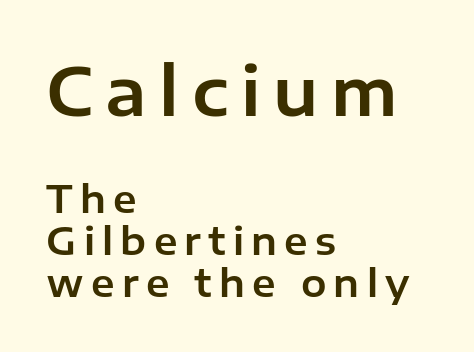
Q: Is the text italic (slanted)? A: No, it is upright.
Q: Is the typeface a serif or a sans-serif typeface? A: Sans-serif.
Q: Is the text underlined? A: No.
Q: How is the paragraph aligned? A: Left-aligned.
Q: Is the spacing between lines tight, normal or loose? A: Tight.
Q: Which block of text is set in a larger size, the first (top) or the second (bottom)? A: The first (top) one.
Q: Width (condensed, normal, or wide)? A: Normal.
Q: Stroke contrast? A: Low.
Q: x-height? A: Medium.
Q: Monospaced? A: No.
